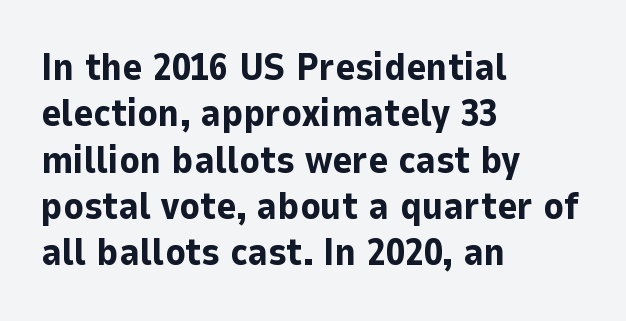
Q: Is the text bold? A: Yes.
Q: Is the text italic (slanted)? A: No, it is upright.
Q: Is the typeface a serif or a sans-serif typeface? A: Sans-serif.
Q: Is the text underlined? A: No.
Q: How is the paragraph aligned? A: Left-aligned.
Q: Is the spacing between letters normal or unusually wide? A: Normal.
Q: Width (condensed, normal, or wide)? A: Normal.
Q: Stroke contrast? A: Low.
Q: x-height? A: Medium.
Q: Monospaced? A: No.
